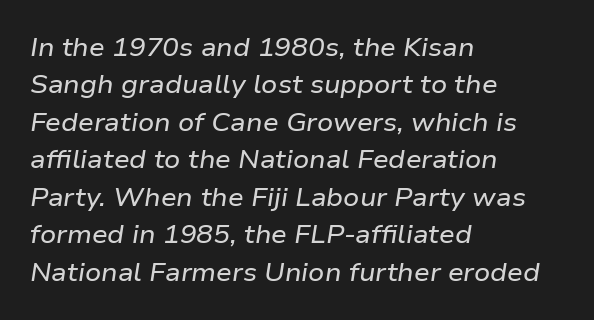
{"italic": "yes", "lean": "right", "slant_degrees": 9, "underline": "no", "align": "left", "line_spacing": "normal", "line_spacing_ratio": 1.5, "letter_spacing": "normal", "letter_spacing_em": 0.0, "glyph_px": 25}
